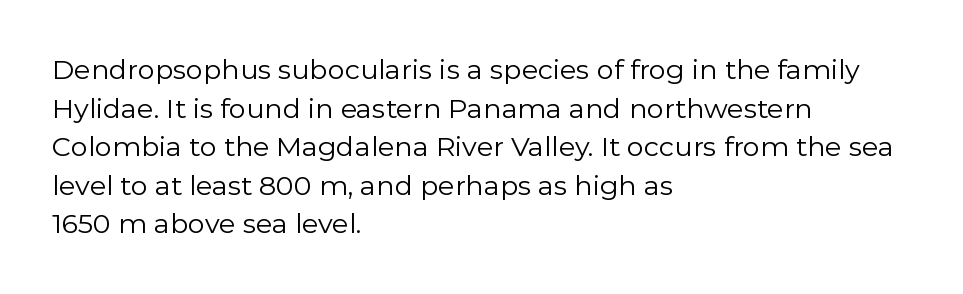
Q: Is the text bold? A: No.
Q: Is the text italic (slanted)? A: No, it is upright.
Q: Is the text underlined? A: No.
Q: How is the paragraph aligned? A: Left-aligned.
Q: Is the spacing between letters normal or unusually wide? A: Normal.
Q: Is the spacing between lines tight, normal or loose? A: Normal.
